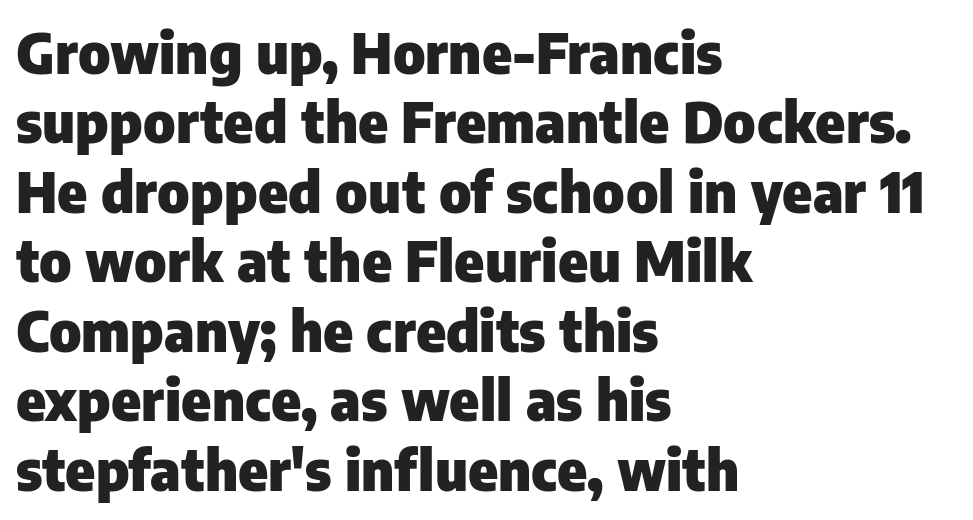
Q: Is the text bold? A: Yes.
Q: Is the text italic (slanted)? A: No, it is upright.
Q: Is the typeface a serif or a sans-serif typeface? A: Sans-serif.
Q: Is the text underlined? A: No.
Q: How is the paragraph aligned? A: Left-aligned.
Q: Is the spacing between letters normal or unusually wide? A: Normal.
Q: Width (condensed, normal, or wide)? A: Normal.
Q: Stroke contrast? A: Low.
Q: x-height? A: Medium.
Q: Monospaced? A: No.
